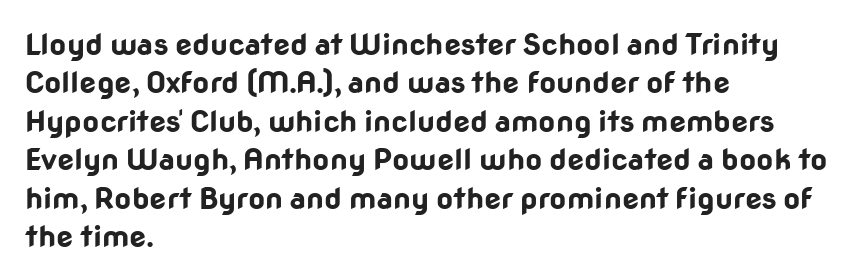
The image shows 30 px bold sans-serif type, upright; set left-aligned, normal line spacing (1.28x), normal letter spacing, not underlined; low stroke contrast and a medium x-height.
